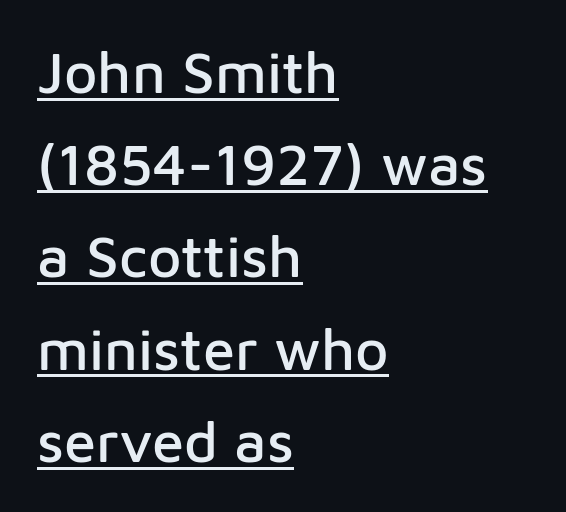
{"serif": "no", "italic": "no", "width": "normal", "stroke_contrast": "low", "x_height": "medium", "monospaced": "no", "underline": "yes", "align": "left", "line_spacing": "normal", "line_spacing_ratio": 1.59, "letter_spacing": "normal", "letter_spacing_em": 0.0, "glyph_px": 58}
